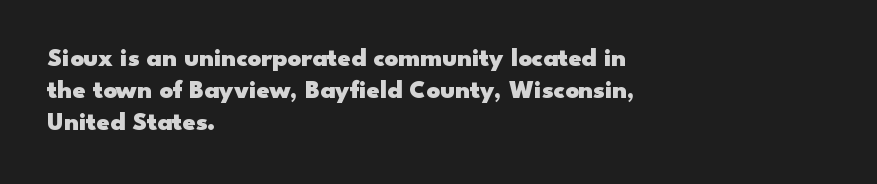
Descenders hang freely into open space. Rendered with straight, roman letterforms. The strokes are fattened all the way to bold. This rendering uses left alignment, leaving the right contour irregular.
